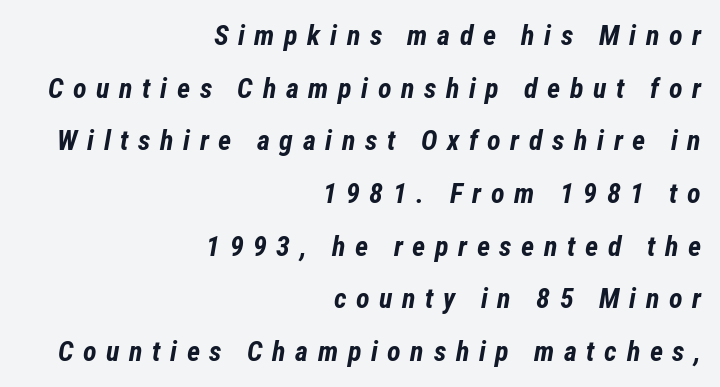
The image shows 28 px bold, condensed type, italic (leaning right); set right-aligned, line spacing 1.88x, unusually wide letter spacing (+0.34 em), not underlined; low stroke contrast and a medium x-height.
